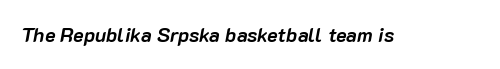
Nobody touched the tracking dial on this one. Bare-footed words on every line. The lettering tilts uniformly, giving the passage an italic look. These lines carry a lot of weight — the face is fully bold.
